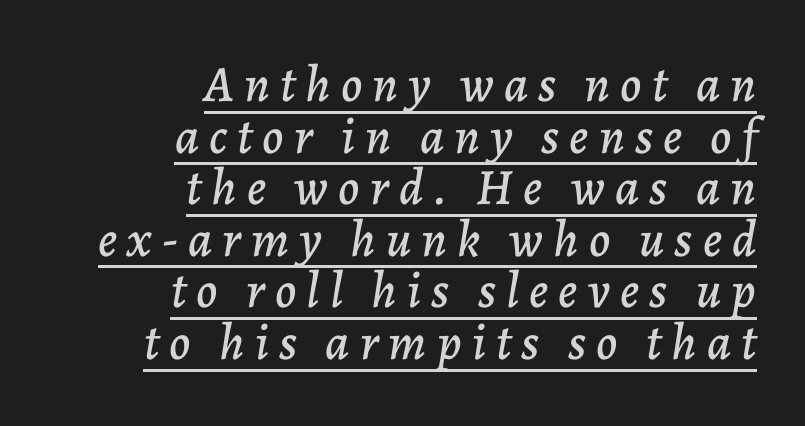
{"italic": "yes", "lean": "right", "slant_degrees": 7, "width": "normal", "stroke_contrast": "low", "x_height": "medium", "monospaced": "no", "underline": "yes", "align": "right", "line_spacing": "tight", "line_spacing_ratio": 1.01, "letter_spacing": "wide", "letter_spacing_em": 0.2, "glyph_px": 51}
